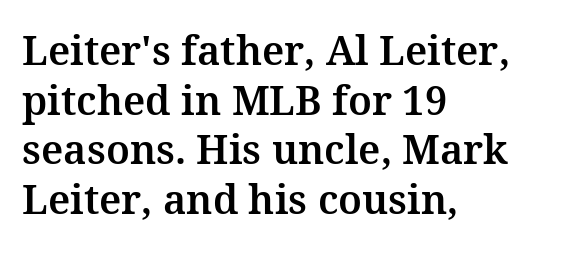
Q: Is the text italic (slanted)? A: No, it is upright.
Q: Is the typeface a serif or a sans-serif typeface? A: Serif.
Q: Is the text underlined? A: No.
Q: How is the paragraph aligned? A: Left-aligned.
Q: Is the spacing between letters normal or unusually wide? A: Normal.
Q: Width (condensed, normal, or wide)? A: Normal.
Q: Stroke contrast? A: Medium.
Q: x-height? A: Medium.
Q: Monospaced? A: No.
